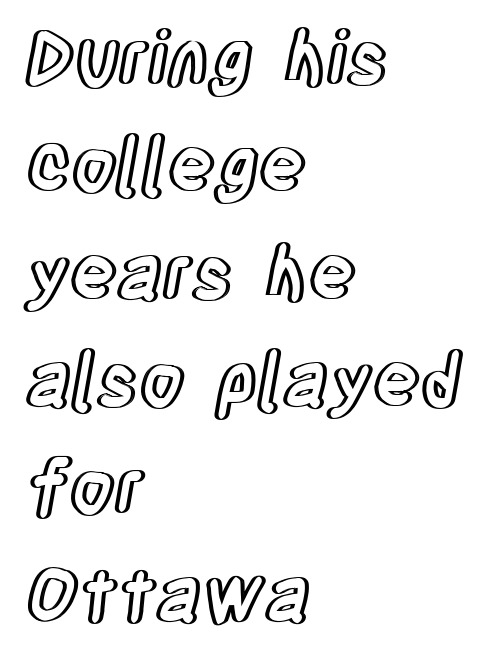
Q: Is the text italic (slanted)? A: Yes.
Q: Is the text underlined? A: No.
Q: How is the paragraph aligned? A: Left-aligned.
Q: Is the spacing between letters normal or unusually wide? A: Normal.
Q: Is the spacing between lines tight, normal or loose? A: Normal.
Q: Width (condensed, normal, or wide)? A: Condensed.
Q: x-height? A: Large.
Q: Monospaced? A: No.
